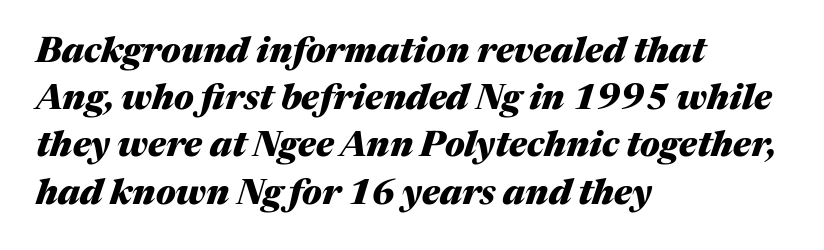
Q: Is the text bold? A: Yes.
Q: Is the text italic (slanted)? A: Yes, it leans right by about 17 degrees.
Q: Is the text underlined? A: No.
Q: How is the paragraph aligned? A: Left-aligned.
Q: Is the spacing between letters normal or unusually wide? A: Normal.
Q: Is the spacing between lines tight, normal or loose? A: Normal.
Q: Width (condensed, normal, or wide)? A: Normal.
Q: Stroke contrast? A: Medium.
Q: x-height? A: Medium.
Q: Monospaced? A: No.
